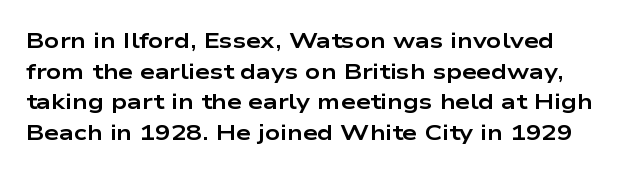
Glyph-to-glyph distance matches everyday printed text. If you drew a line through each stem, it would be perfectly vertical. Horizontal bands of white between lines are of average thickness. Type without underlining. The glyphs have the mass of a bold cut.
